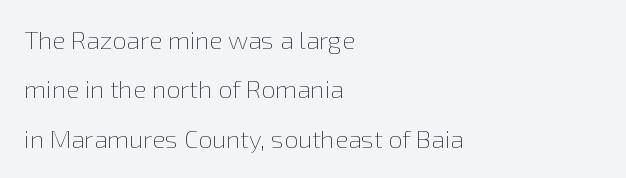
The image shows 25 px text type, upright; set left-aligned, loose line spacing (1.98x), normal letter spacing, not underlined.
